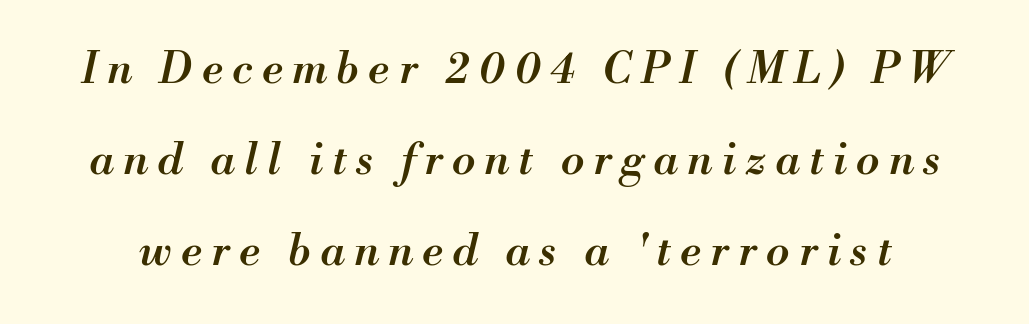
Q: Is the text bold? A: Semi-bold.
Q: Is the text italic (slanted)? A: Yes, it leans right by about 13 degrees.
Q: Is the text underlined? A: No.
Q: Is the spacing between letters normal or unusually wide? A: Unusually wide.
Q: Is the spacing between lines tight, normal or loose? A: Loose.
Q: Width (condensed, normal, or wide)? A: Normal.
Q: Stroke contrast? A: Medium.
Q: x-height? A: Small.
Q: Monospaced? A: No.
